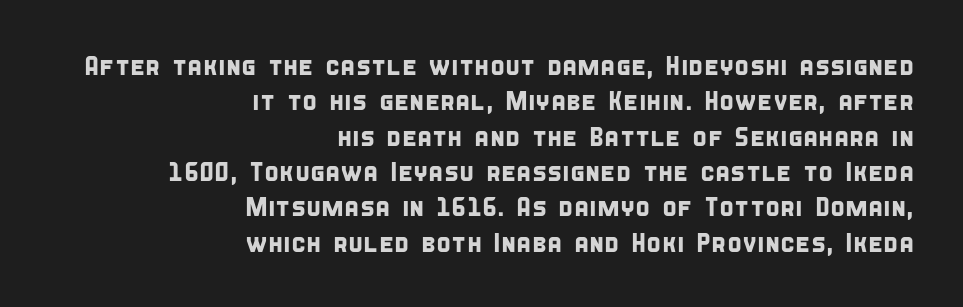
The lines sit at an ordinary, default distance from one another. A bare baseline throughout the passage. Every row of glyphs terminates at an identical x-position on the right. This rendering leaves character spacing at its baseline value.
